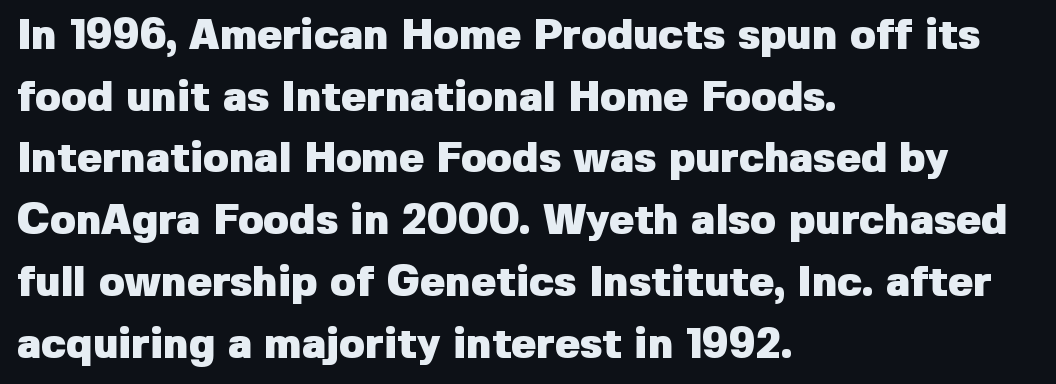
The image shows 42 px heavy sans-serif type, upright; set left-aligned, normal line spacing (1.47x), normal letter spacing, not underlined; low stroke contrast and a medium x-height.
